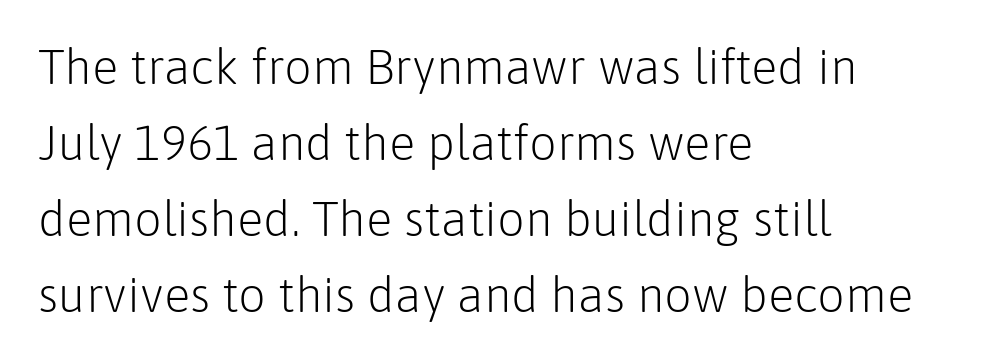
Q: Is the text bold? A: No.
Q: Is the text italic (slanted)? A: No, it is upright.
Q: Is the typeface a serif or a sans-serif typeface? A: Sans-serif.
Q: Is the text underlined? A: No.
Q: How is the paragraph aligned? A: Left-aligned.
Q: Is the spacing between letters normal or unusually wide? A: Normal.
Q: Is the spacing between lines tight, normal or loose? A: Normal.
Q: Width (condensed, normal, or wide)? A: Normal.
Q: Stroke contrast? A: Low.
Q: x-height? A: Medium.
Q: Monospaced? A: No.
